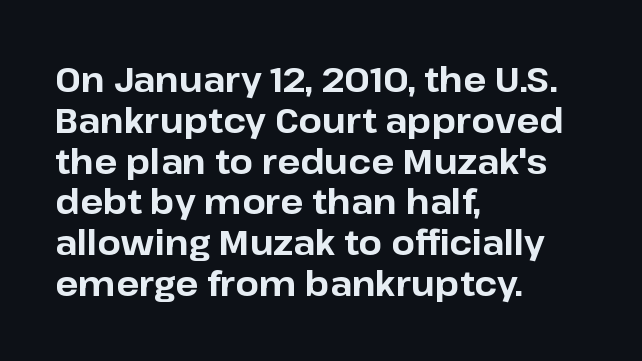
{"serif": "no", "italic": "no", "bold": "yes", "weight": "bold", "width": "normal", "stroke_contrast": "low", "x_height": "medium", "monospaced": "no", "underline": "no", "align": "left", "line_spacing_ratio": 1.2, "letter_spacing": "normal", "letter_spacing_em": 0.0, "glyph_px": 34}
